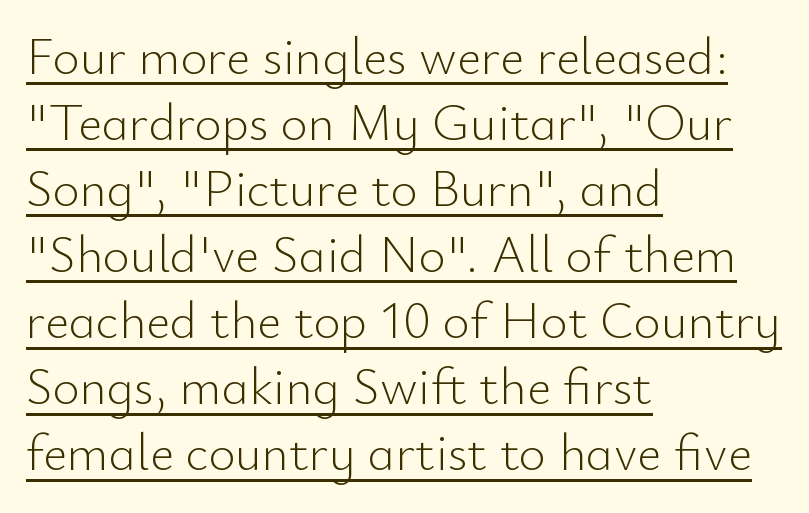
The image shows 52 px light sans-serif type, upright; set left-aligned, normal line spacing (1.27x), normal letter spacing, underlined; low stroke contrast and a small x-height.
